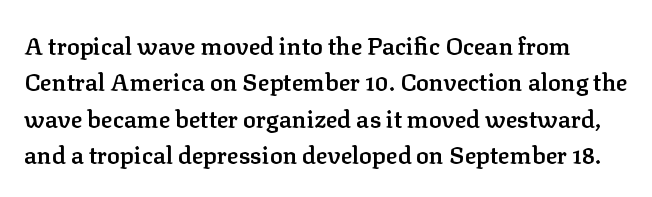
Letters rest on an invisible, unmarked baseline. This sample uses plain, unmodified letter spacing. A typesetter would mark this as roman, not italic. The line-height multiplier appears to be the usual default.
